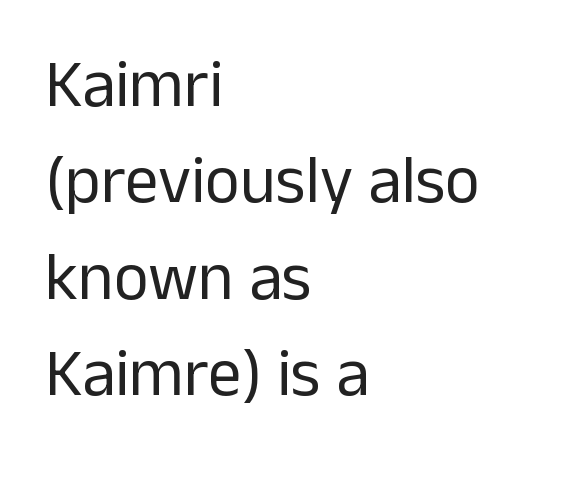
Q: Is the text bold? A: No.
Q: Is the text italic (slanted)? A: No, it is upright.
Q: Is the typeface a serif or a sans-serif typeface? A: Sans-serif.
Q: Is the text underlined? A: No.
Q: How is the paragraph aligned? A: Left-aligned.
Q: Is the spacing between letters normal or unusually wide? A: Normal.
Q: Is the spacing between lines tight, normal or loose? A: Normal.
Q: Width (condensed, normal, or wide)? A: Normal.
Q: Stroke contrast? A: Low.
Q: x-height? A: Medium.
Q: Monospaced? A: No.
